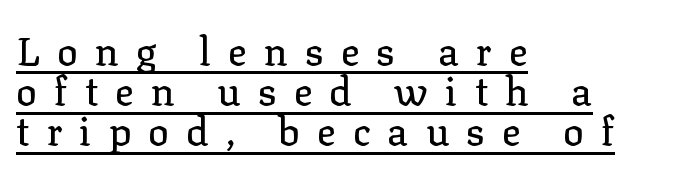
The image shows 39 px serif type, upright; set left-aligned, tight line spacing (1.03x), unusually wide letter spacing (+0.44 em), underlined; low stroke contrast and a medium x-height.
